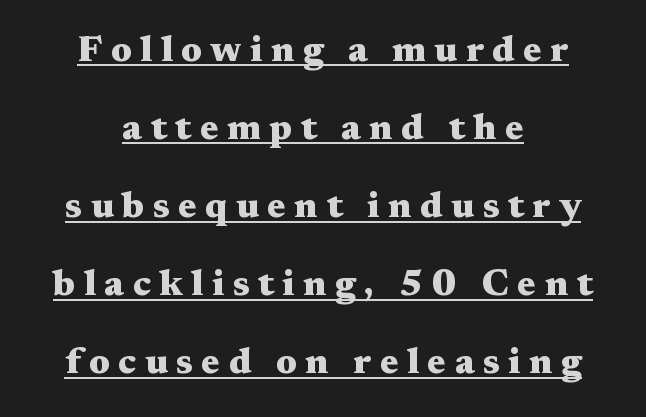
The lettering holds an erect, upright posture throughout. You could not count columns in this text — the font is proportionally spaced. Chunky letters — that's bold for sure. This sample is center-justified, so both line endings float freely. Descenders here cross a horizontal rule under the line.
